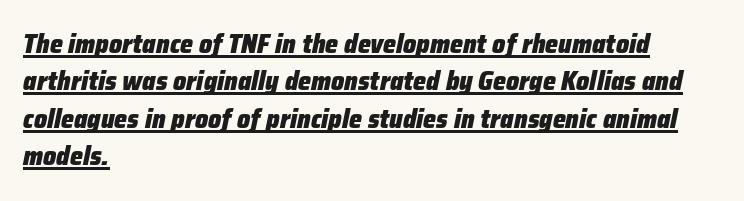
Q: Is the text bold? A: Yes.
Q: Is the text italic (slanted)? A: Yes, it leans right by about 12 degrees.
Q: Is the text underlined? A: Yes.
Q: How is the paragraph aligned? A: Left-aligned.
Q: Is the spacing between letters normal or unusually wide? A: Normal.
Q: Is the spacing between lines tight, normal or loose? A: Normal.
